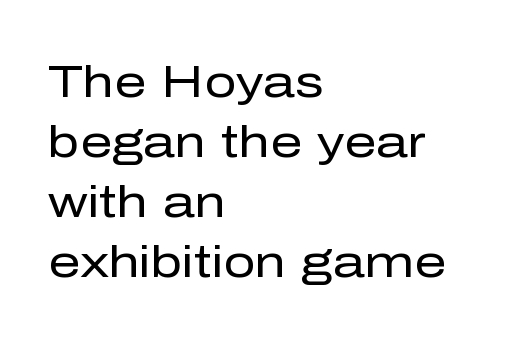
{"serif": "no", "italic": "no", "bold": "no", "weight": "regular", "width": "normal", "stroke_contrast": "low", "x_height": "medium", "monospaced": "no", "underline": "no", "align": "left", "line_spacing": "normal", "line_spacing_ratio": 1.33, "letter_spacing": "normal", "letter_spacing_em": 0.0, "glyph_px": 45}
